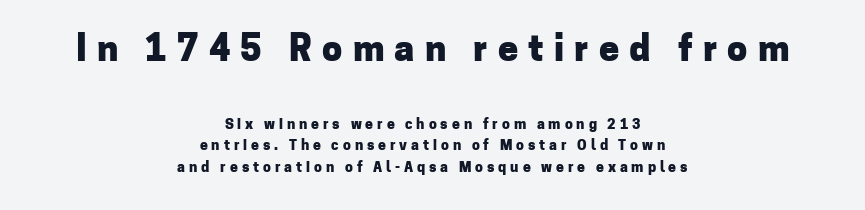
The image shows 36 px heavy sans-serif type, upright; set centered, normal line spacing (1.53x), unusually wide letter spacing (+0.28 em), not underlined; the first (top) block is 2.57x larger; low stroke contrast and a medium x-height.
